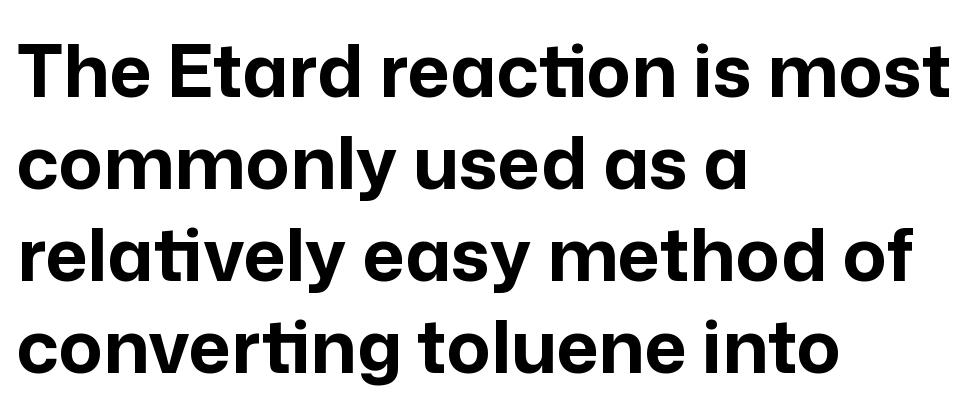
{"serif": "no", "italic": "no", "bold": "yes", "weight": "bold", "width": "normal", "stroke_contrast": "low", "x_height": "medium", "monospaced": "no", "underline": "no", "align": "left", "line_spacing": "normal", "line_spacing_ratio": 1.26, "letter_spacing": "normal", "letter_spacing_em": 0.0, "glyph_px": 73}
